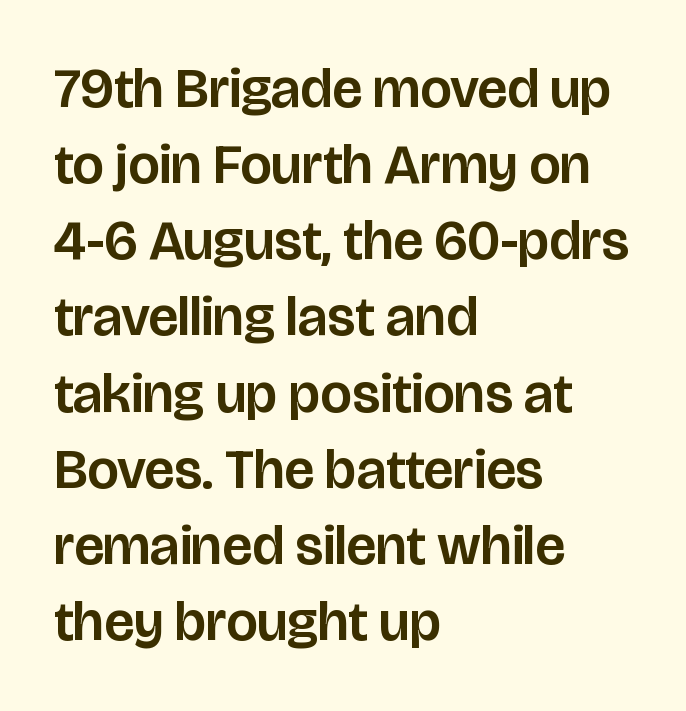
{"serif": "no", "italic": "no", "width": "normal", "stroke_contrast": "low", "x_height": "large", "monospaced": "no", "underline": "no", "align": "left", "line_spacing": "normal", "line_spacing_ratio": 1.36, "letter_spacing": "normal", "letter_spacing_em": 0.0, "glyph_px": 56}
